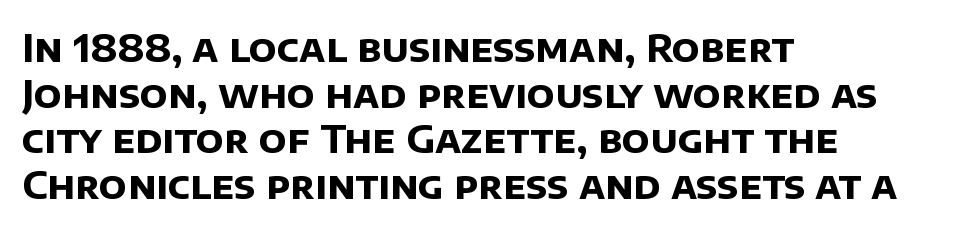
The image shows 38 px bold sans-serif type; set left-aligned, line spacing 1.2x, normal letter spacing, not underlined; low stroke contrast and a large x-height.
